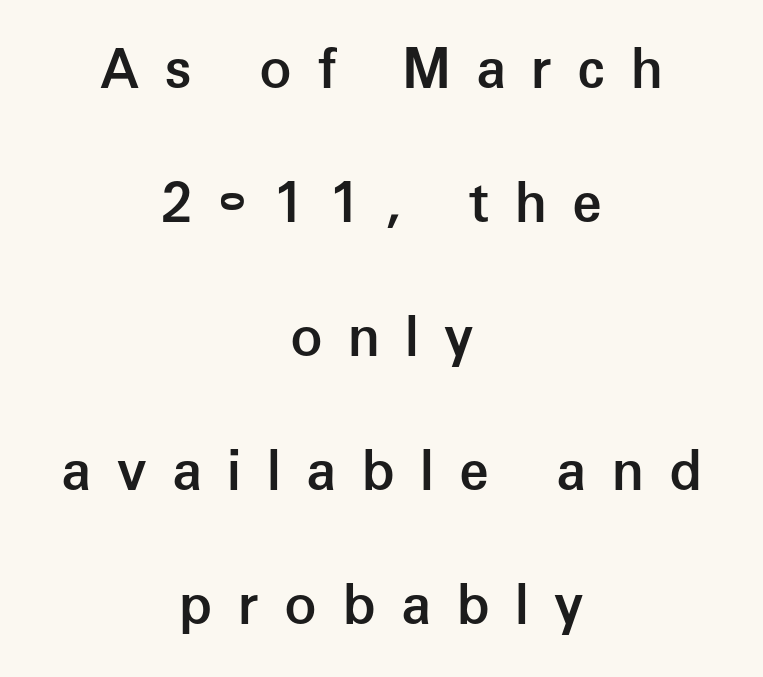
Q: Is the text bold? A: Semi-bold.
Q: Is the text italic (slanted)? A: No, it is upright.
Q: Is the typeface a serif or a sans-serif typeface? A: Sans-serif.
Q: Is the text underlined? A: No.
Q: How is the paragraph aligned? A: Centered.
Q: Is the spacing between letters normal or unusually wide? A: Unusually wide.
Q: Is the spacing between lines tight, normal or loose? A: Loose.
Q: Width (condensed, normal, or wide)? A: Normal.
Q: Stroke contrast? A: Low.
Q: x-height? A: Medium.
Q: Monospaced? A: No.
